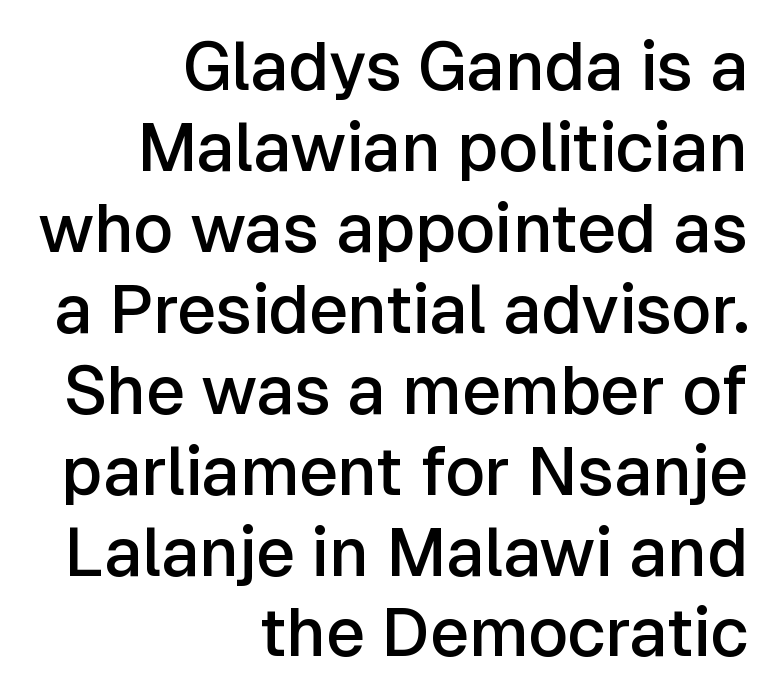
{"serif": "no", "italic": "no", "bold": "semi", "weight": "semibold", "width": "normal", "stroke_contrast": "low", "x_height": "medium", "monospaced": "no", "underline": "no", "align": "right", "line_spacing_ratio": 1.19, "letter_spacing": "normal", "letter_spacing_em": 0.0, "glyph_px": 68}
